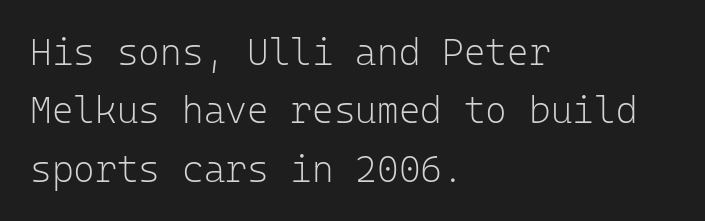
The cut favours lightness, reaching ordinary text weight at its darkest. The lettering stays uniformly vertical, giving the passage a roman look. Check under the words: just untouched page. Every character here occupies the same horizontal width, giving the sample a typewriter-like rhythm. The glyphs in this specimen are sans serif. Each line starts at the same left margin while the right side varies.
